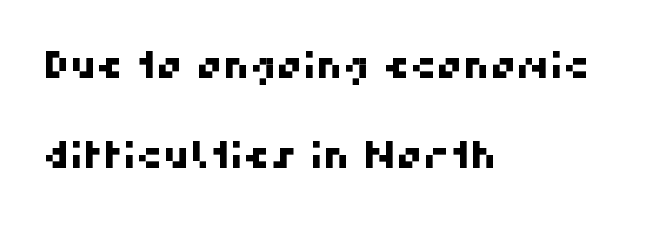
In terms of letterform style, serifs are entirely absent. Left-aligned paragraph, ragged on the right. Rule under the text: the space is simply empty. Line spacing here is loose. Looks like regular typesetting: each glyph gets only the width it needs.
